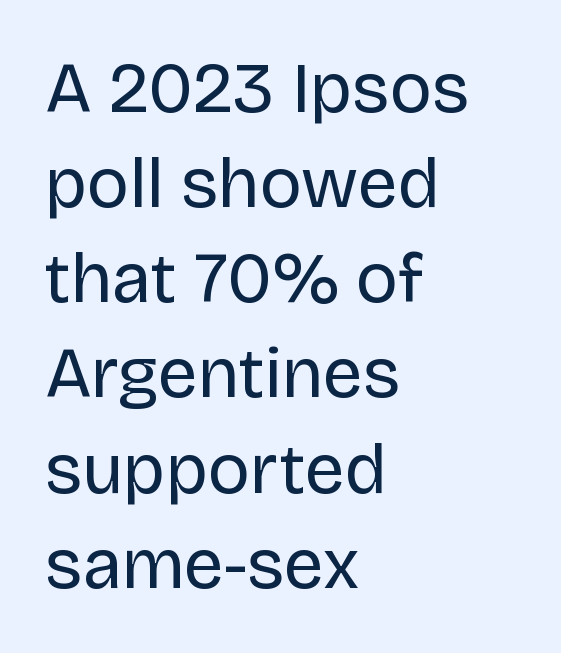
The image shows 71 px regular-weight sans-serif type, upright; set left-aligned, normal line spacing (1.34x), normal letter spacing, not underlined; low stroke contrast and a large x-height.
